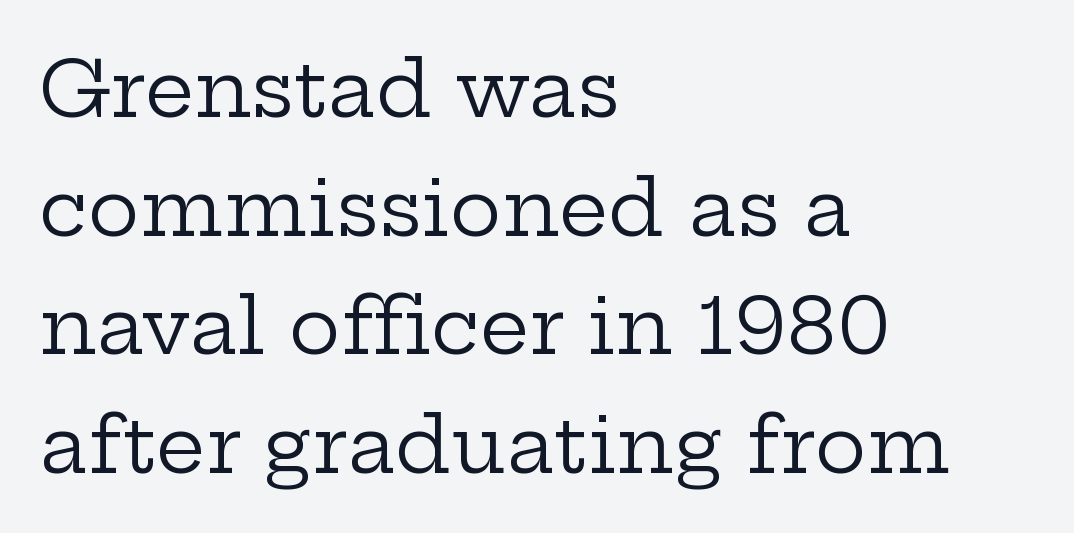
The image shows 78 px regular-weight, wide serif type, upright; set left-aligned, normal line spacing (1.52x), normal letter spacing, not underlined; low stroke contrast and a medium x-height.
